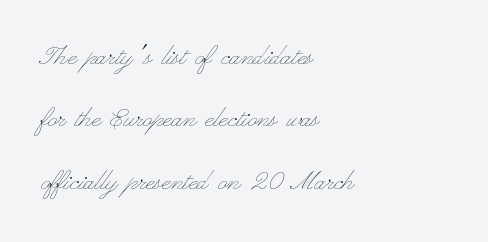
Whoever set this chose breathing room over compactness in the vertical rhythm. Think of a printed novel: that variable character pitch is what you see here. Anything drawn beneath the words? Only blank space.
